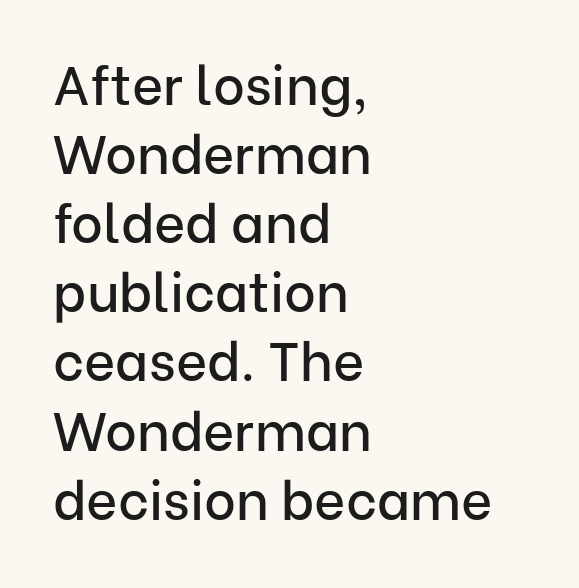
One-word summary of the alignment: left. Do the characters align in a grid? No, the font is proportional. Honestly, the row spacing looks completely unremarkable. This rendering employs a face without finishing strokes, i.e., a sans-serif. Check the space under the baseline: it is left empty. The specimen reads as upright at a glance.
